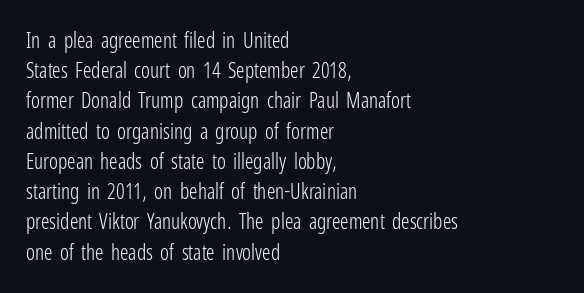
The image shows 21 px text type, upright; set left-aligned, normal line spacing (1.44x), normal letter spacing, not underlined.
